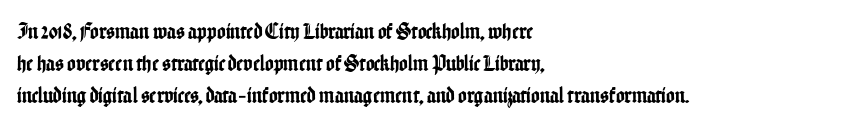
{"italic": "no", "underline": "no", "align": "left", "line_spacing": "normal", "line_spacing_ratio": 1.39, "letter_spacing": "normal", "letter_spacing_em": 0.0, "glyph_px": 23}
